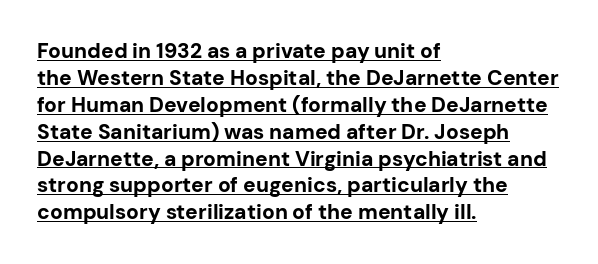
The image shows 21 px bold type, upright; set left-aligned, normal line spacing (1.28x), normal letter spacing, underlined.
